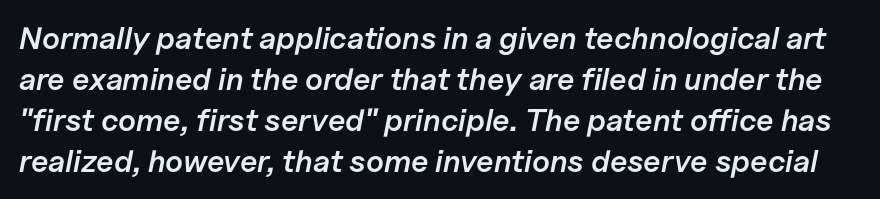
{"italic": "yes", "lean": "right", "slant_degrees": 11, "bold": "semi", "weight": "semibold", "width": "normal", "stroke_contrast": "low", "x_height": "medium", "monospaced": "no", "underline": "no", "line_spacing": "normal", "line_spacing_ratio": 1.32, "letter_spacing": "normal", "letter_spacing_em": 0.0, "glyph_px": 31}
